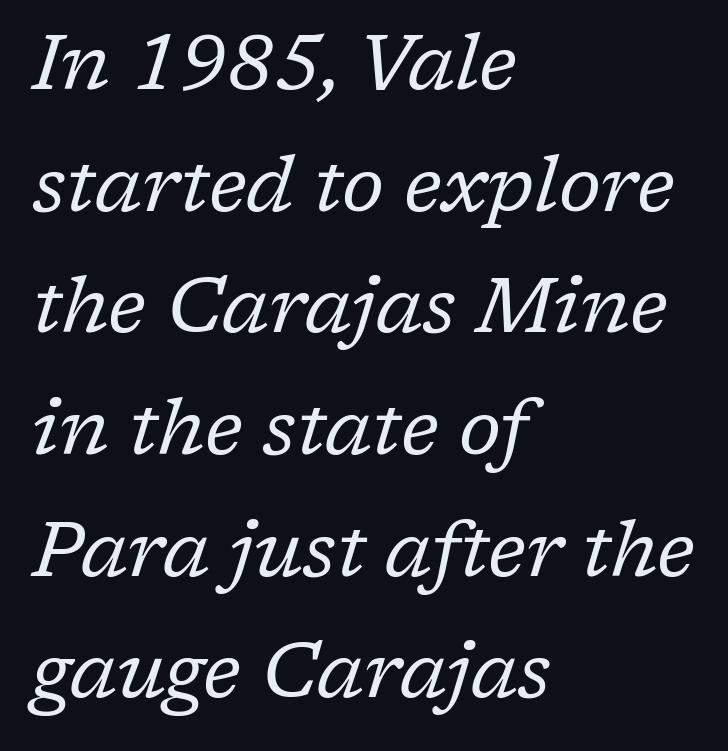
{"serif": "yes", "italic": "yes", "lean": "right", "slant_degrees": 17, "bold": "no", "weight": "regular", "width": "normal", "stroke_contrast": "low", "x_height": "medium", "monospaced": "no", "underline": "no", "align": "left", "line_spacing": "normal", "line_spacing_ratio": 1.58, "letter_spacing": "normal", "letter_spacing_em": 0.0, "glyph_px": 77}
